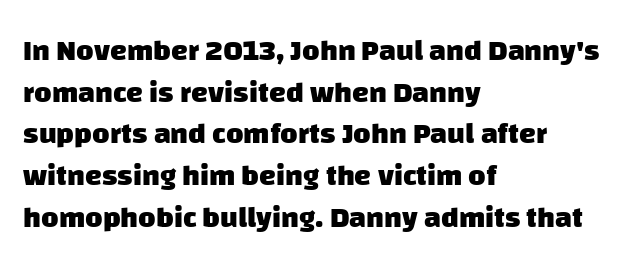
The passage shown is typed in a proportional face where columns would drift. The font is running at its bold setting. The designer went with a sans here, leaving each stem footless. The line-height multiplier appears to be the usual default. Alignment: flush left. These lines keep a tight, regular rhythm from letter to letter.
